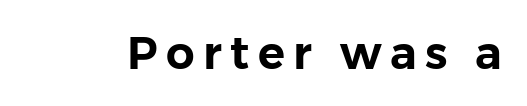
Q: Is the text italic (slanted)? A: No, it is upright.
Q: Is the typeface a serif or a sans-serif typeface? A: Sans-serif.
Q: Is the text underlined? A: No.
Q: Width (condensed, normal, or wide)? A: Normal.
Q: Stroke contrast? A: Low.
Q: x-height? A: Medium.
Q: Monospaced? A: No.
